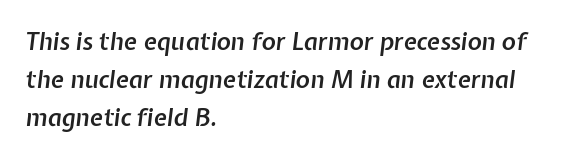
The image shows 24 px text type, italic (leaning right); set left-aligned, normal line spacing (1.58x), normal letter spacing, not underlined.
